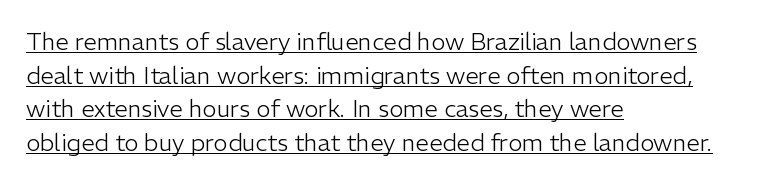
The type is set solid horizontally, with unmodified tracking. All the whitespace from short lines collects on the right. What's the leading like? Ordinary, nothing unusual. Each line of the rendering has a horizontal stroke beneath the glyphs. Is the stroke heavy? The answer is a plain regular-or-lighter. Italic: no, the glyphs are upright roman.
